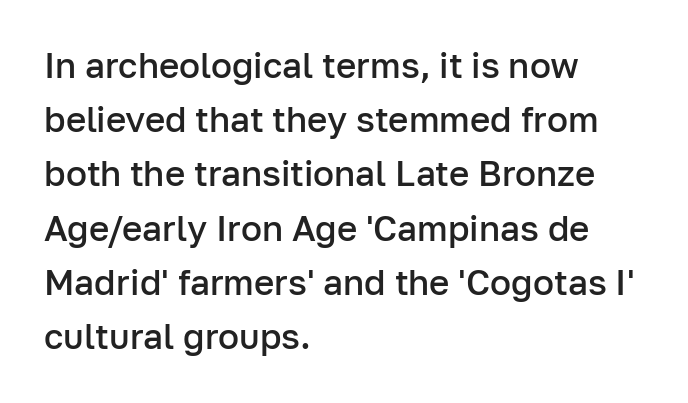
Q: Is the text bold? A: Semi-bold.
Q: Is the text italic (slanted)? A: No, it is upright.
Q: Is the typeface a serif or a sans-serif typeface? A: Sans-serif.
Q: Is the text underlined? A: No.
Q: How is the paragraph aligned? A: Left-aligned.
Q: Is the spacing between letters normal or unusually wide? A: Normal.
Q: Is the spacing between lines tight, normal or loose? A: Normal.
Q: Width (condensed, normal, or wide)? A: Normal.
Q: Stroke contrast? A: Low.
Q: x-height? A: Medium.
Q: Monospaced? A: No.
